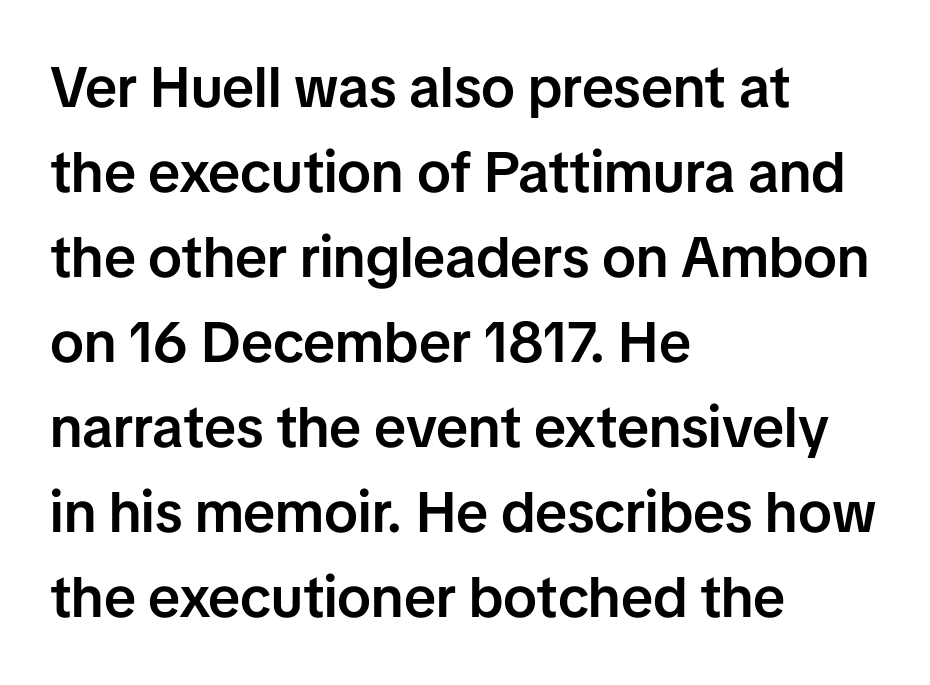
Q: Is the text bold? A: Semi-bold.
Q: Is the text italic (slanted)? A: No, it is upright.
Q: Is the typeface a serif or a sans-serif typeface? A: Sans-serif.
Q: Is the text underlined? A: No.
Q: How is the paragraph aligned? A: Left-aligned.
Q: Is the spacing between letters normal or unusually wide? A: Normal.
Q: Is the spacing between lines tight, normal or loose? A: Normal.
Q: Width (condensed, normal, or wide)? A: Normal.
Q: Stroke contrast? A: Low.
Q: x-height? A: Medium.
Q: Monospaced? A: No.
